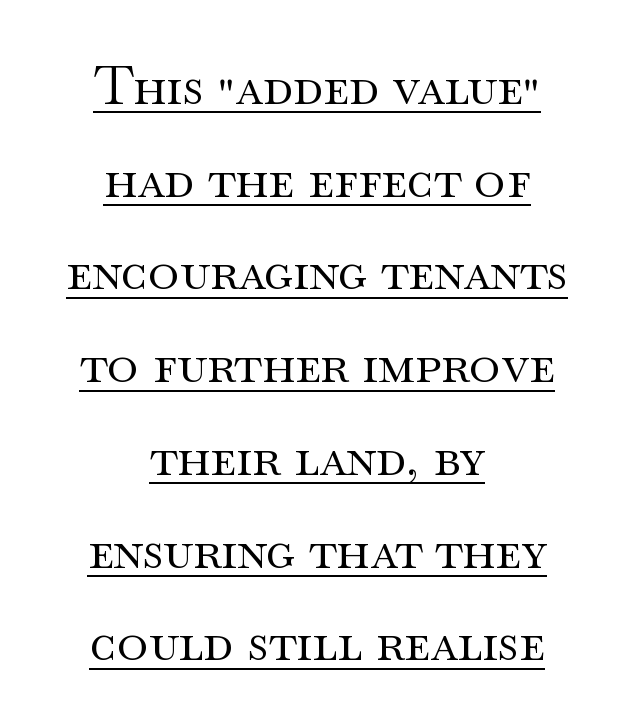
Q: Is the text bold? A: No.
Q: Is the text italic (slanted)? A: No, it is upright.
Q: Is the typeface a serif or a sans-serif typeface? A: Serif.
Q: Is the text underlined? A: Yes.
Q: How is the paragraph aligned? A: Centered.
Q: Is the spacing between letters normal or unusually wide? A: Normal.
Q: Width (condensed, normal, or wide)? A: Wide.
Q: Stroke contrast? A: Medium.
Q: x-height? A: Small.
Q: Monospaced? A: No.
